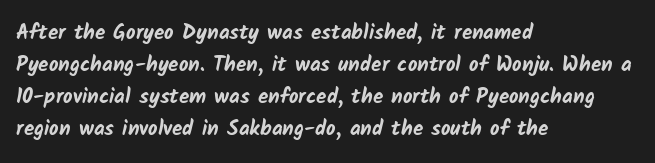
Every row of glyphs begins at an identical x-position on the left. Tracking here is standard; glyphs follow each other at the usual distance. Only glyphs here, with clear space below each row. Summary of vertical rhythm: regular, with standard interline spacing.
